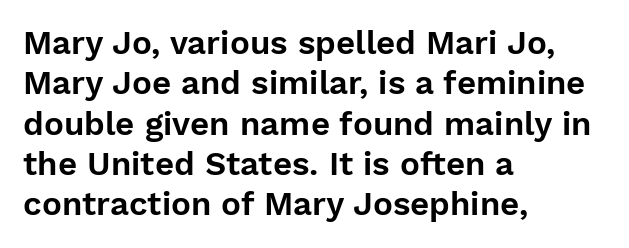
{"serif": "no", "italic": "no", "width": "normal", "stroke_contrast": "low", "x_height": "medium", "monospaced": "no", "underline": "no", "align": "left", "line_spacing_ratio": 1.22, "letter_spacing": "normal", "letter_spacing_em": 0.0, "glyph_px": 33}
